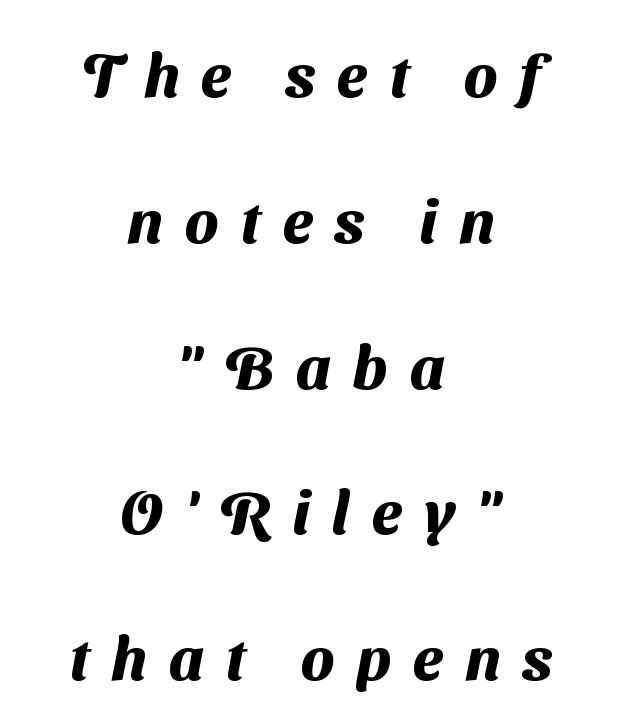
Q: Is the text bold? A: Yes.
Q: Is the typeface a serif or a sans-serif typeface? A: Sans-serif.
Q: Is the text underlined? A: No.
Q: How is the paragraph aligned? A: Centered.
Q: Is the spacing between letters normal or unusually wide? A: Unusually wide.
Q: Is the spacing between lines tight, normal or loose? A: Loose.
Q: Width (condensed, normal, or wide)? A: Normal.
Q: Stroke contrast? A: Medium.
Q: x-height? A: Medium.
Q: Monospaced? A: No.
